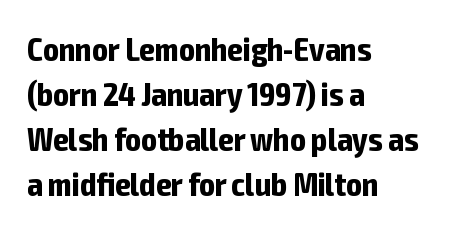
{"serif": "no", "italic": "no", "bold": "yes", "weight": "bold", "width": "condensed", "stroke_contrast": "low", "x_height": "medium", "monospaced": "no", "underline": "no", "align": "left", "line_spacing": "normal", "line_spacing_ratio": 1.36, "letter_spacing": "normal", "letter_spacing_em": 0.0, "glyph_px": 33}
